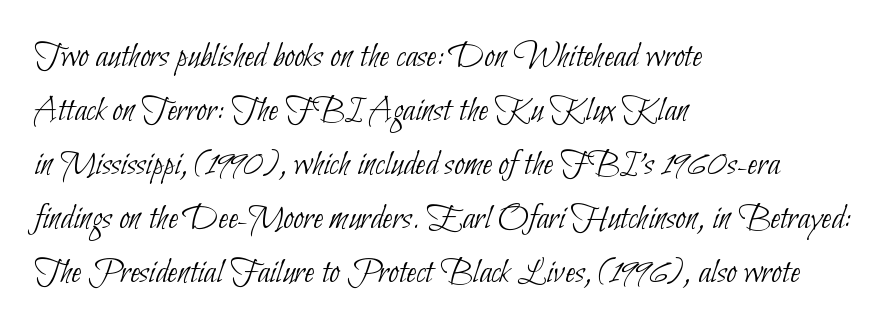
{"serif": "no", "bold": "no", "weight": "thin", "width": "condensed", "stroke_contrast": "low", "x_height": "small", "monospaced": "no", "underline": "no", "align": "left", "line_spacing": "normal", "line_spacing_ratio": 1.46, "letter_spacing": "normal", "letter_spacing_em": 0.0, "glyph_px": 37}
